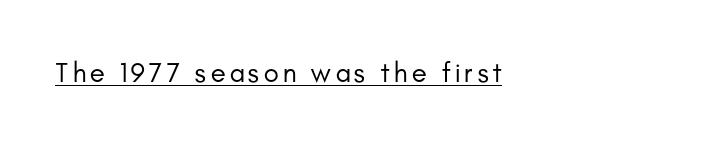
{"serif": "no", "italic": "no", "bold": "no", "weight": "regular", "width": "normal", "stroke_contrast": "low", "x_height": "small", "monospaced": "no", "underline": "yes", "glyph_px": 28}
